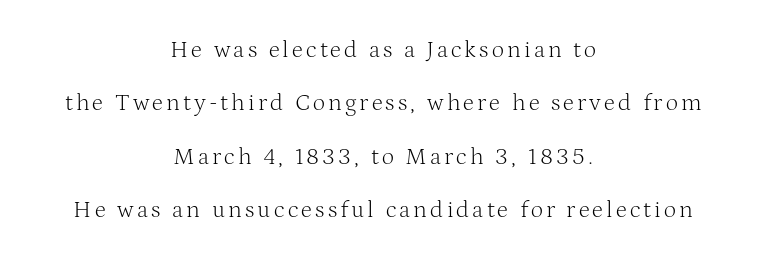
Q: Is the text bold? A: No.
Q: Is the text italic (slanted)? A: No, it is upright.
Q: Is the text underlined? A: No.
Q: How is the paragraph aligned? A: Centered.
Q: Is the spacing between lines tight, normal or loose? A: Loose.
